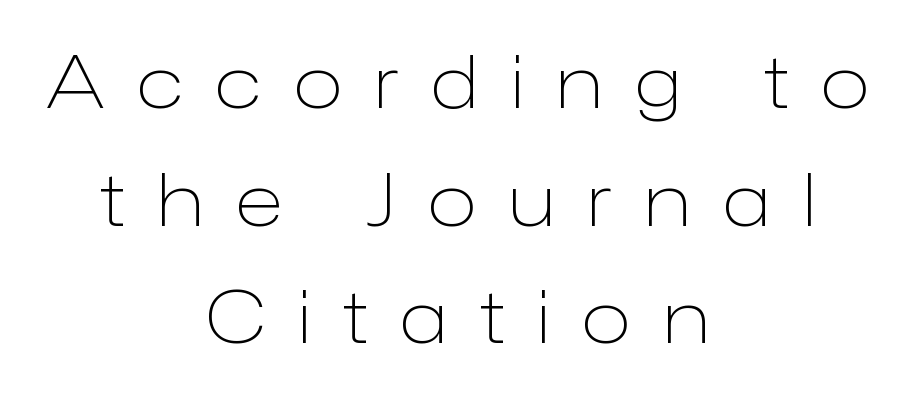
The image shows 73 px light sans-serif type, upright; set centered, normal line spacing (1.61x), unusually wide letter spacing (+0.45 em), not underlined; low stroke contrast and a medium x-height.
